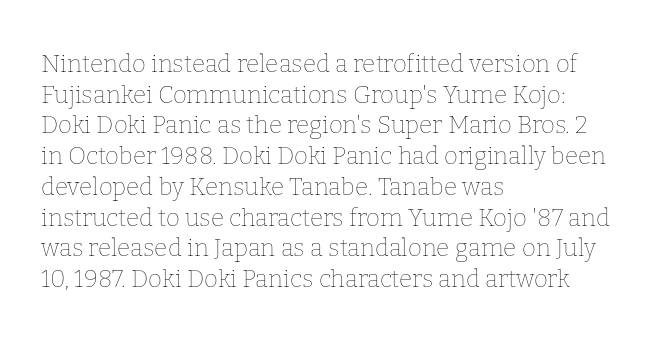
Is the type heavy? It reads as light-to-regular instead. Leftover space on each line is placed entirely after the last word. Characters follow at the spacing the type designer built in. The passage shown stacks its lines at a standard gap.
